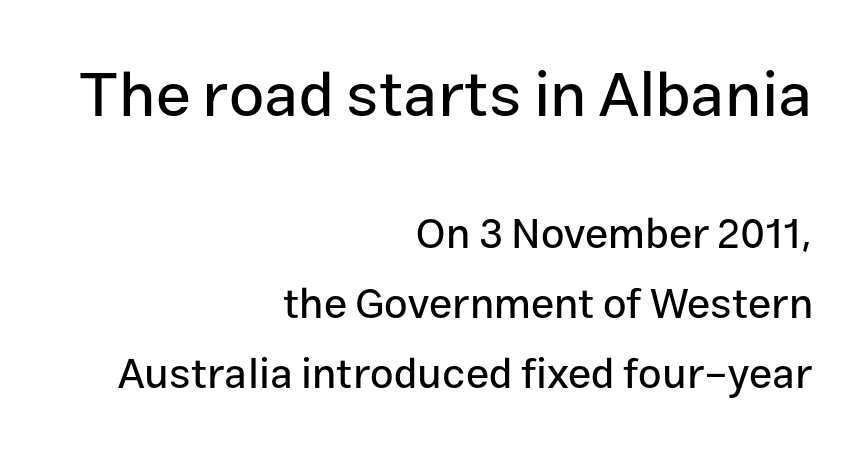
{"serif": "no", "italic": "no", "width": "normal", "stroke_contrast": "low", "x_height": "medium", "monospaced": "no", "underline": "no", "align": "right", "line_spacing": "normal", "line_spacing_ratio": 1.67, "letter_spacing": "normal", "letter_spacing_em": 0.0, "larger_block": "first", "size_ratio": 1.5, "glyph_px": 63}
